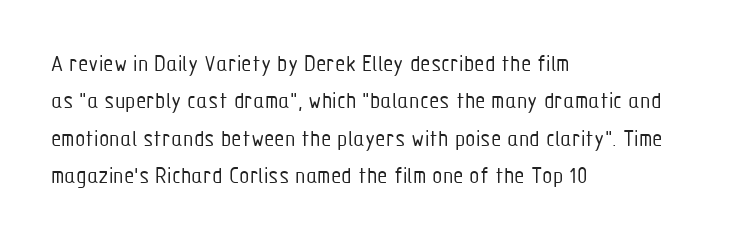
{"italic": "no", "bold": "no", "underline": "no", "align": "left", "line_spacing": "normal", "line_spacing_ratio": 1.56, "letter_spacing": "normal", "letter_spacing_em": 0.0, "glyph_px": 24}
